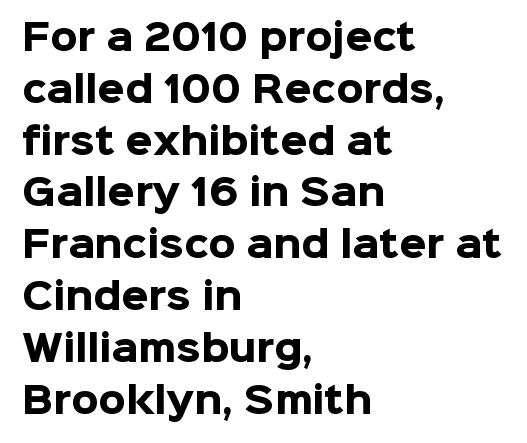
Q: Is the text bold? A: Yes.
Q: Is the text italic (slanted)? A: No, it is upright.
Q: Is the typeface a serif or a sans-serif typeface? A: Sans-serif.
Q: Is the text underlined? A: No.
Q: How is the paragraph aligned? A: Left-aligned.
Q: Is the spacing between letters normal or unusually wide? A: Normal.
Q: Is the spacing between lines tight, normal or loose? A: Normal.
Q: Width (condensed, normal, or wide)? A: Normal.
Q: Stroke contrast? A: Low.
Q: x-height? A: Medium.
Q: Monospaced? A: No.
